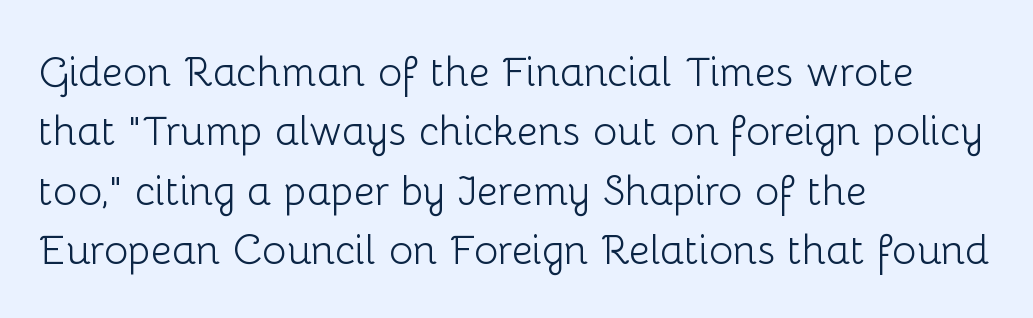
{"serif": "no", "italic": "no", "bold": "no", "weight": "light", "width": "normal", "stroke_contrast": "low", "x_height": "medium", "monospaced": "no", "underline": "no", "align": "left", "line_spacing": "normal", "line_spacing_ratio": 1.45, "letter_spacing": "normal", "letter_spacing_em": 0.0, "glyph_px": 41}
